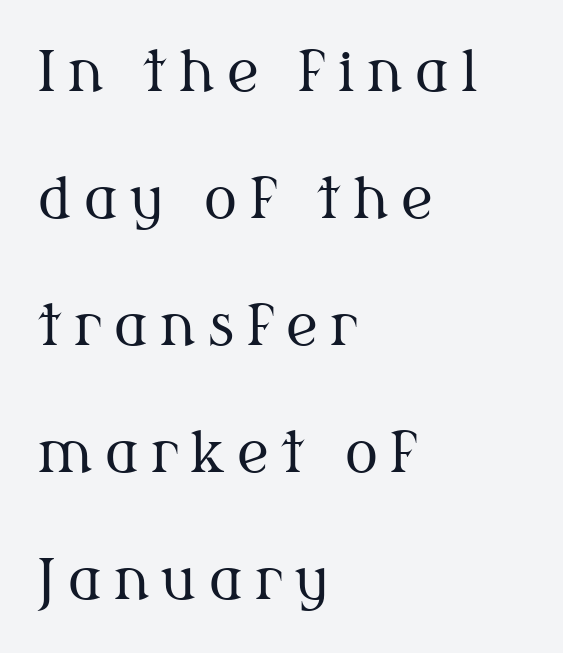
The image shows 55 px regular-weight serif type, upright; set left-aligned, loose line spacing (2.31x), unusually wide letter spacing (+0.23 em), not underlined; medium stroke contrast and a medium x-height.
